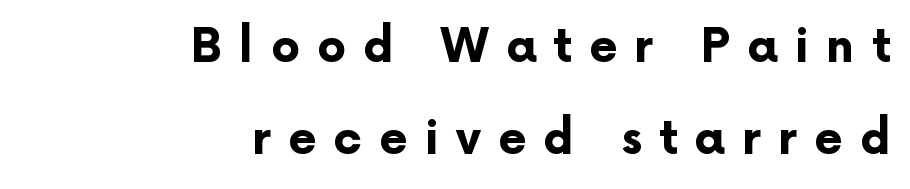
Q: Is the text bold? A: Yes.
Q: Is the text italic (slanted)? A: No, it is upright.
Q: Is the typeface a serif or a sans-serif typeface? A: Sans-serif.
Q: Is the text underlined? A: No.
Q: How is the paragraph aligned? A: Right-aligned.
Q: Is the spacing between letters normal or unusually wide? A: Unusually wide.
Q: Is the spacing between lines tight, normal or loose? A: Loose.
Q: Width (condensed, normal, or wide)? A: Normal.
Q: Stroke contrast? A: Low.
Q: x-height? A: Medium.
Q: Monospaced? A: No.
